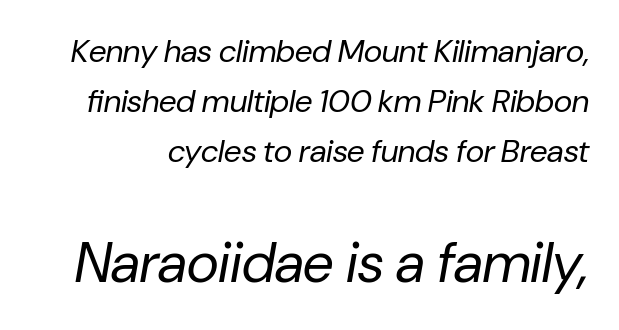
{"italic": "yes", "lean": "right", "slant_degrees": 10, "bold": "no", "weight": "regular", "width": "normal", "stroke_contrast": "low", "x_height": "medium", "monospaced": "no", "underline": "no", "line_spacing": "normal", "line_spacing_ratio": 1.57, "letter_spacing": "normal", "letter_spacing_em": 0.0, "larger_block": "second", "size_ratio": 1.75, "glyph_px": 56}
